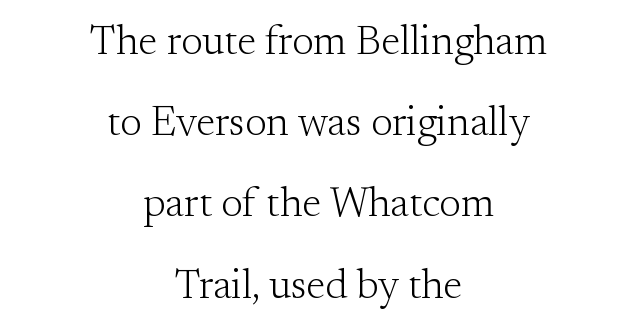
The image shows 41 px light serif type, upright; set centered, loose line spacing (1.98x), normal letter spacing, not underlined; medium stroke contrast and a small x-height.
